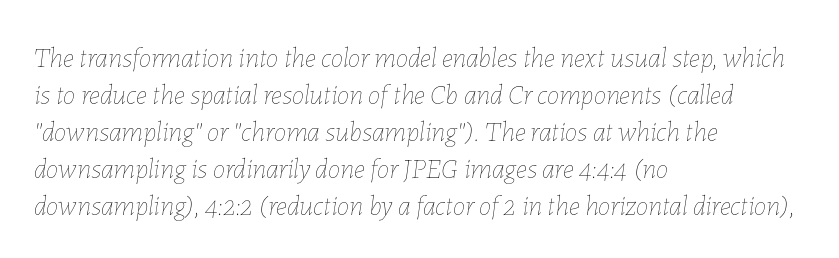
The space beneath each line is pristine and unruled. Each word holds together tightly as a unit, with standard inter-letter gaps. The strokes are not fattened; the text isn't bold. Italic: yes, the glyphs are oblique. A normal amount of white space separates one row of letters from the next.
